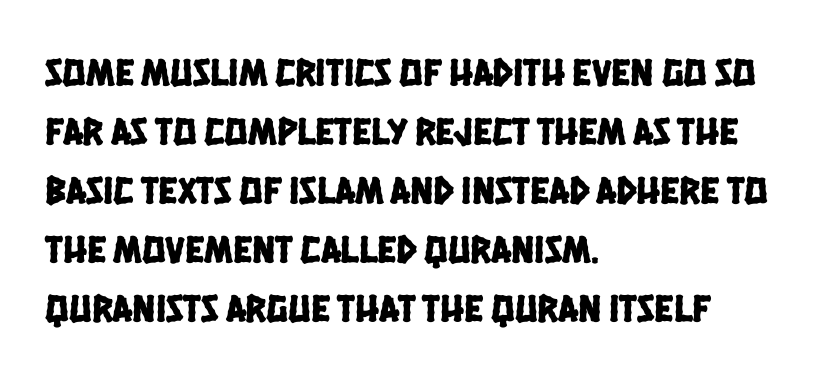
The image shows 39 px condensed sans-serif type; set left-aligned, normal line spacing (1.51x), normal letter spacing, not underlined; low stroke contrast and a large x-height.
